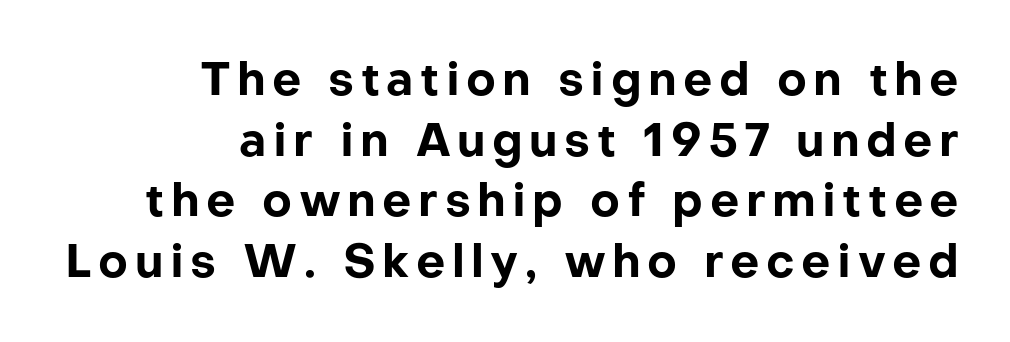
{"serif": "no", "italic": "no", "bold": "yes", "weight": "bold", "width": "normal", "stroke_contrast": "low", "x_height": "medium", "monospaced": "no", "underline": "no", "align": "right", "line_spacing": "normal", "line_spacing_ratio": 1.32, "glyph_px": 46}
